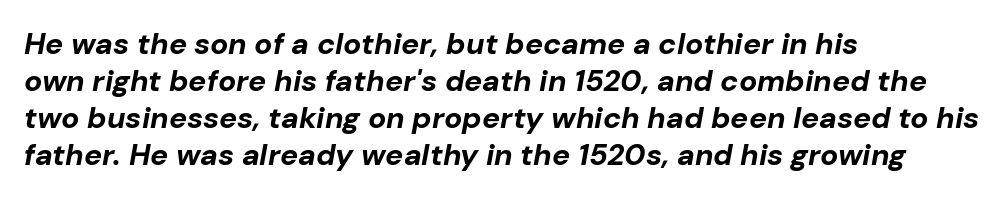
Descender tails drop into unmarked territory. Short note: letters normally spaced. Typesetter's note: full bold, strokes at maximum text heaviness. Here the designer chose a conventional face with non-uniform glyph widths. The lines in this sample share a left origin and differ only in where they stop.
